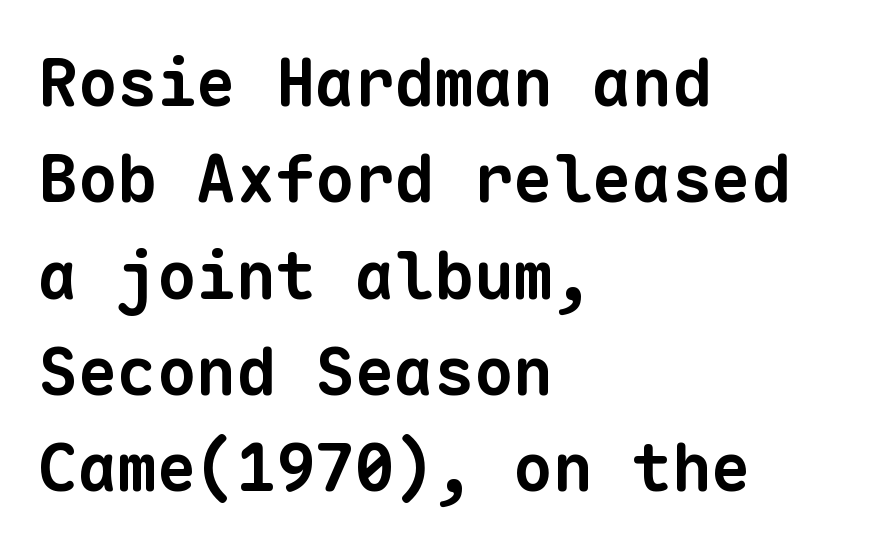
The letters march in equal steps, a hallmark of fixed-pitch type. The characters display no serif detailing; their extremities are plain. Heft: maximum for text — a bold. This sample uses plain, unmodified letter spacing. Quick note: interline space is typical.
